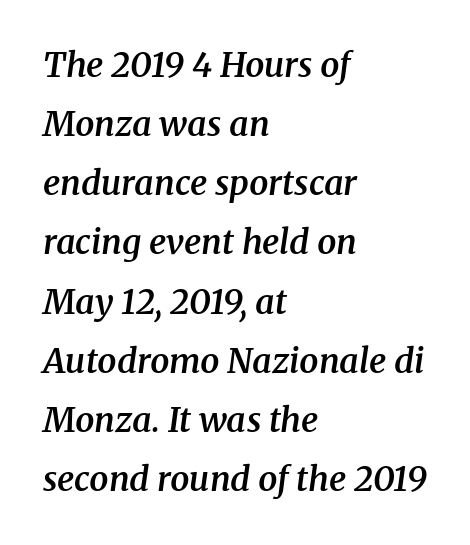
Spacing between characters is what you'd get straight out of the box. Strokes here are thickened, but only to semibold level. The ragged edge is on the right, which tells us the setting is flush left. You could not count columns in this text — the font is proportionally spaced.
